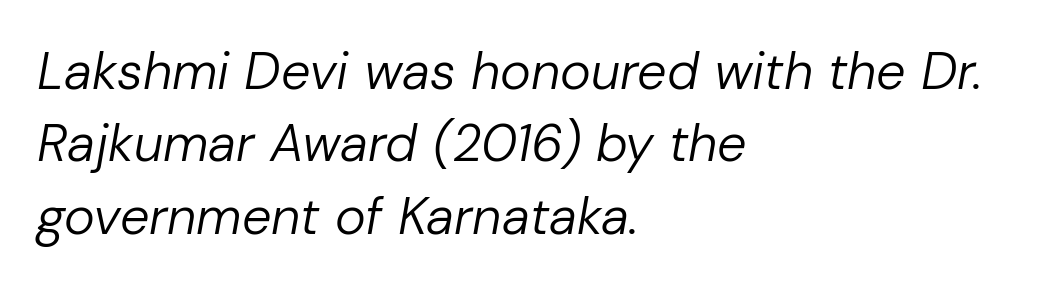
The image shows 52 px regular-weight type, italic (leaning right); set left-aligned, normal line spacing (1.39x), normal letter spacing, not underlined; low stroke contrast and a medium x-height.
